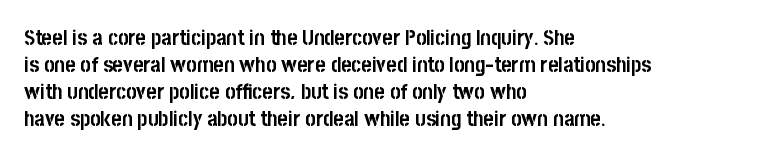
A typesetter would mark this as roman, not italic. What stands out about the letter spacing? Nothing — it is the standard amount. The baseline area is clear. Caption: bold face, heavy strokes.
